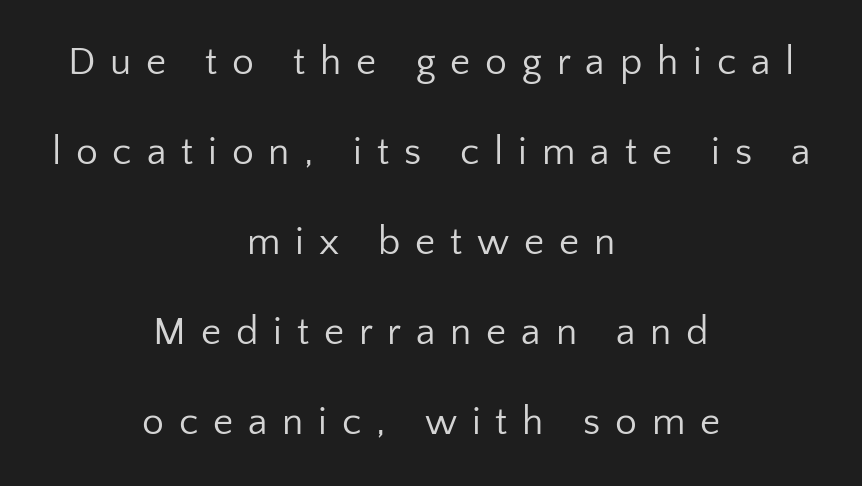
The specimen reads as upright at a glance. The line-height multiplier appears high, well above default. These lines are rendered in a variable-pitch font. The compositor balanced each line on the midline.
